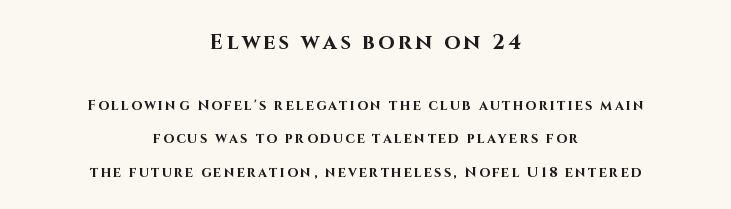
The image shows 21 px bold type, upright; set centered, loose line spacing (2.42x), not underlined; the first (top) block is 1.5x larger.
